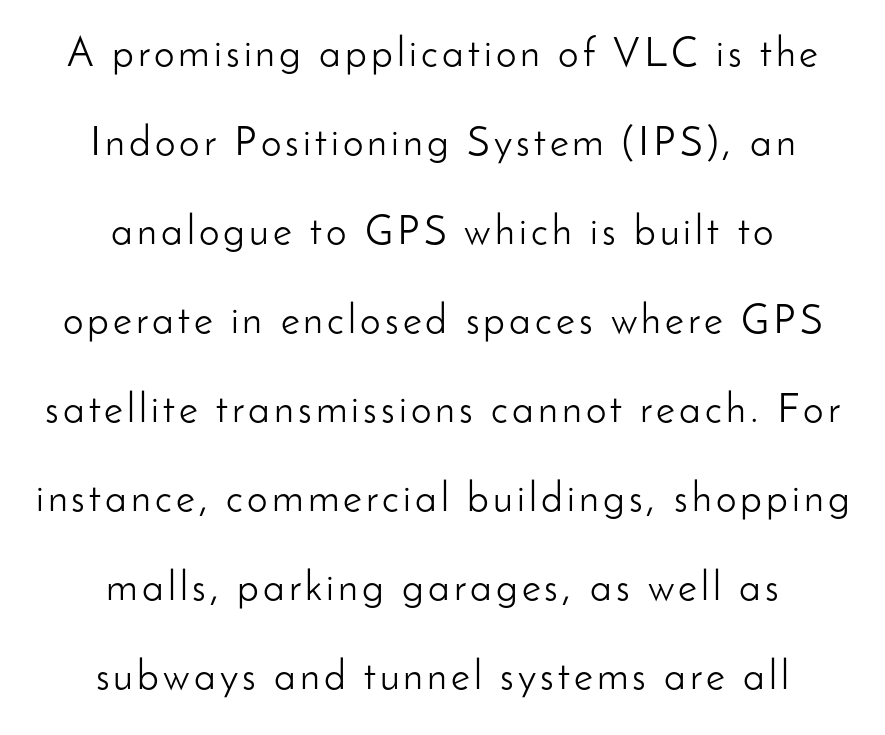
Check under the words: just untouched page. Visually the block forms a symmetrical silhouette, jagged on both flanks. Varying glyph widths throughout — classic text-font behaviour. Notice the wide empty band between every row — that's loose leading. Vertical strokes here are truly vertical. The characters display no serif detailing; their extremities are plain.
